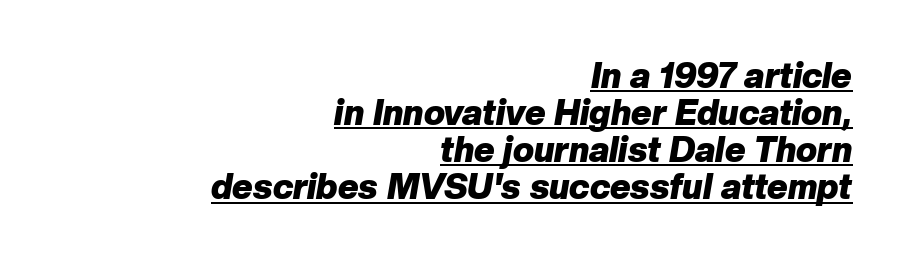
Q: Is the text bold? A: Yes.
Q: Is the text italic (slanted)? A: Yes, it leans right by about 10 degrees.
Q: Is the text underlined? A: Yes.
Q: How is the paragraph aligned? A: Right-aligned.
Q: Is the spacing between letters normal or unusually wide? A: Normal.
Q: Is the spacing between lines tight, normal or loose? A: Tight.
Q: Width (condensed, normal, or wide)? A: Normal.
Q: Stroke contrast? A: Low.
Q: x-height? A: Medium.
Q: Monospaced? A: No.
